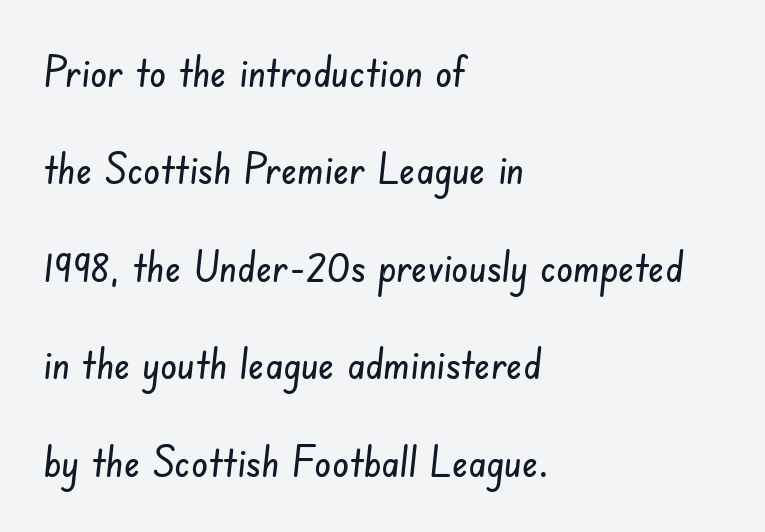
The image shows 42 px condensed sans-serif type; set left-aligned, loose line spacing (2.32x), normal letter spacing, not underlined; low stroke contrast and a small x-height.
